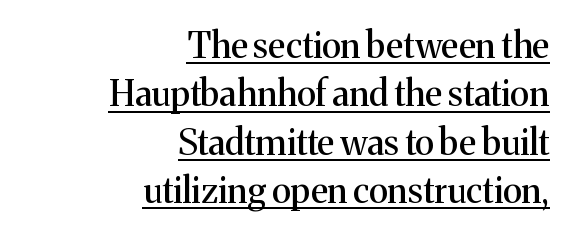
The face used here appears with an underline applied. The text block is weighted toward the right margin, trailing off unevenly leftward. Looks like regular typesetting: each glyph gets only the width it needs. This sample keeps an unexceptional amount of space between lines. Upright lettering throughout.
